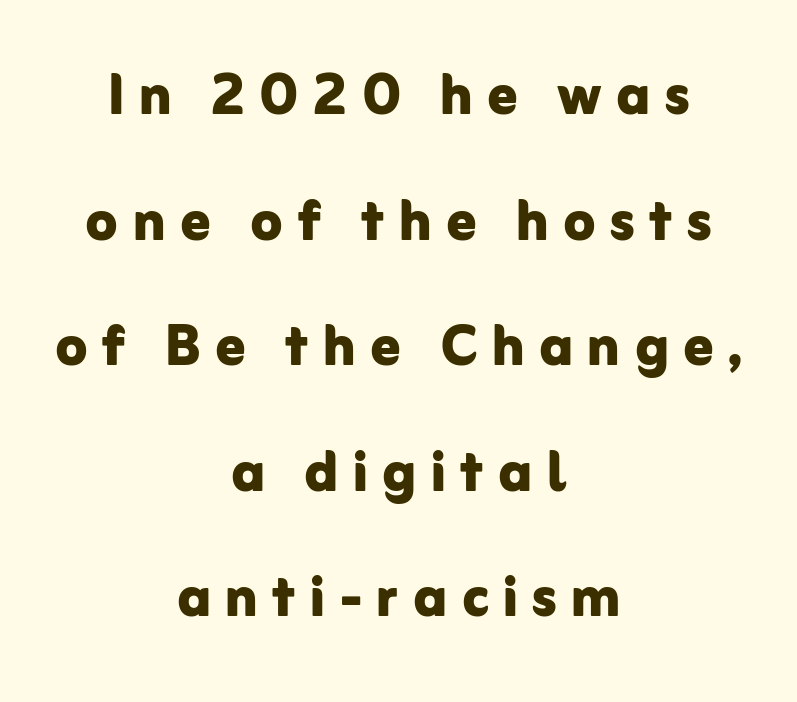
{"serif": "no", "italic": "no", "bold": "yes", "weight": "bold", "width": "normal", "stroke_contrast": "low", "x_height": "medium", "monospaced": "no", "underline": "no", "align": "center", "line_spacing_ratio": 1.72, "letter_spacing": "wide", "letter_spacing_em": 0.2, "glyph_px": 73}
